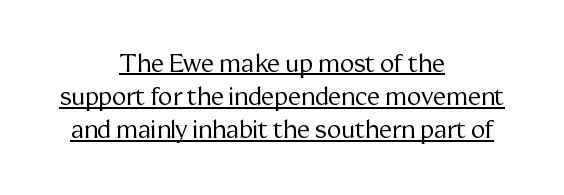
{"italic": "no", "bold": "no", "underline": "yes", "align": "center", "line_spacing": "normal", "line_spacing_ratio": 1.38, "letter_spacing": "normal", "letter_spacing_em": 0.0, "glyph_px": 24}
